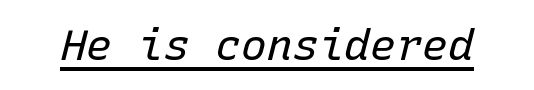
Each letter, wide or thin by design, is forced into the same width here. Posture: slanted. Each word holds together tightly as a unit, with standard inter-letter gaps. Each stroke keeps to a modest, everyday thickness or less. The lettering is marked with a stroke running underneath it.
